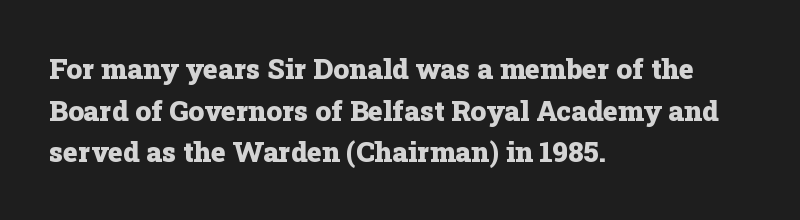
Q: Is the text bold? A: Yes.
Q: Is the text italic (slanted)? A: No, it is upright.
Q: Is the typeface a serif or a sans-serif typeface? A: Serif.
Q: Is the text underlined? A: No.
Q: How is the paragraph aligned? A: Left-aligned.
Q: Is the spacing between letters normal or unusually wide? A: Normal.
Q: Is the spacing between lines tight, normal or loose? A: Normal.
Q: Width (condensed, normal, or wide)? A: Normal.
Q: Stroke contrast? A: Low.
Q: x-height? A: Medium.
Q: Monospaced? A: No.
